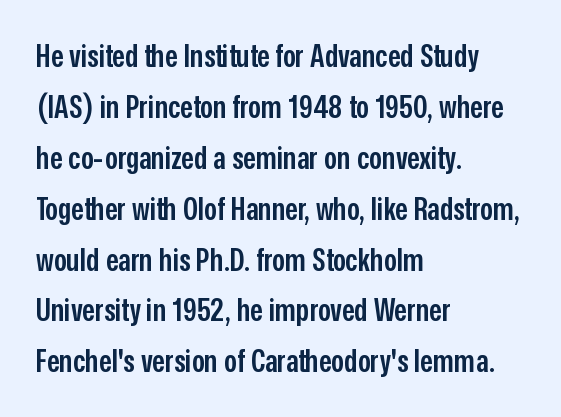
{"serif": "no", "italic": "no", "bold": "semi", "weight": "semibold", "width": "condensed", "stroke_contrast": "low", "x_height": "medium", "monospaced": "no", "underline": "no", "align": "left", "line_spacing": "normal", "line_spacing_ratio": 1.59, "letter_spacing": "normal", "letter_spacing_em": 0.0, "glyph_px": 32}
